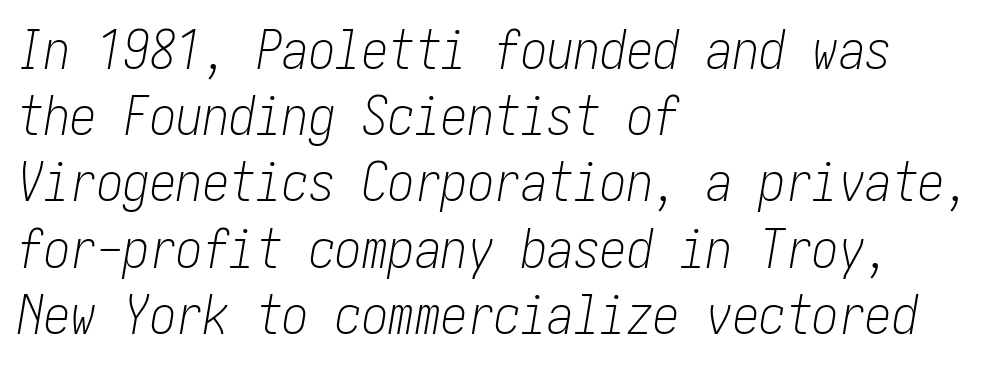
All the whitespace from short lines collects on the right. Regular leading. Heaviness? Minimal to ordinary, like unemphasized prose. Look at the tracking — it's just the regular setting, nothing added. Rule under the text: the space is simply empty. The text carries the slant typical of an italic or oblique font.
